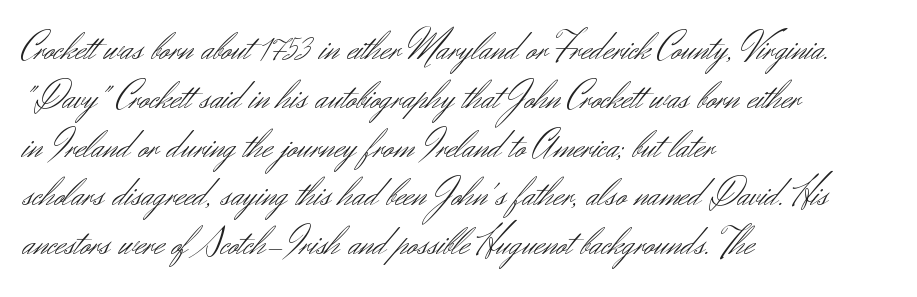
Q: Is the text bold? A: No.
Q: Is the text italic (slanted)? A: Yes.
Q: Is the typeface a serif or a sans-serif typeface? A: Sans-serif.
Q: Is the text underlined? A: No.
Q: How is the paragraph aligned? A: Left-aligned.
Q: Is the spacing between letters normal or unusually wide? A: Normal.
Q: Width (condensed, normal, or wide)? A: Normal.
Q: Stroke contrast? A: Medium.
Q: x-height? A: Small.
Q: Monospaced? A: No.
